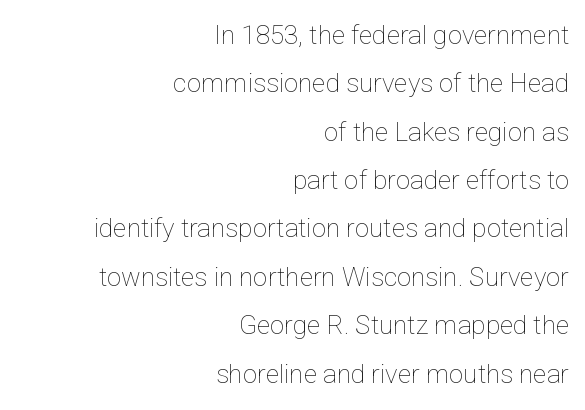
Q: Is the text bold? A: No.
Q: Is the text italic (slanted)? A: No, it is upright.
Q: Is the text underlined? A: No.
Q: How is the paragraph aligned? A: Right-aligned.
Q: Is the spacing between letters normal or unusually wide? A: Normal.
